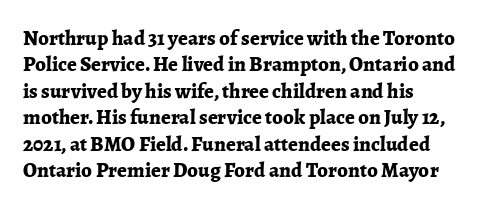
What weight is shown? A full bold with thick strokes. The lettering holds an erect, upright posture throughout. Plain, unruled lines of type. The rendering keeps characters at their native spacing. Leading: standard.
